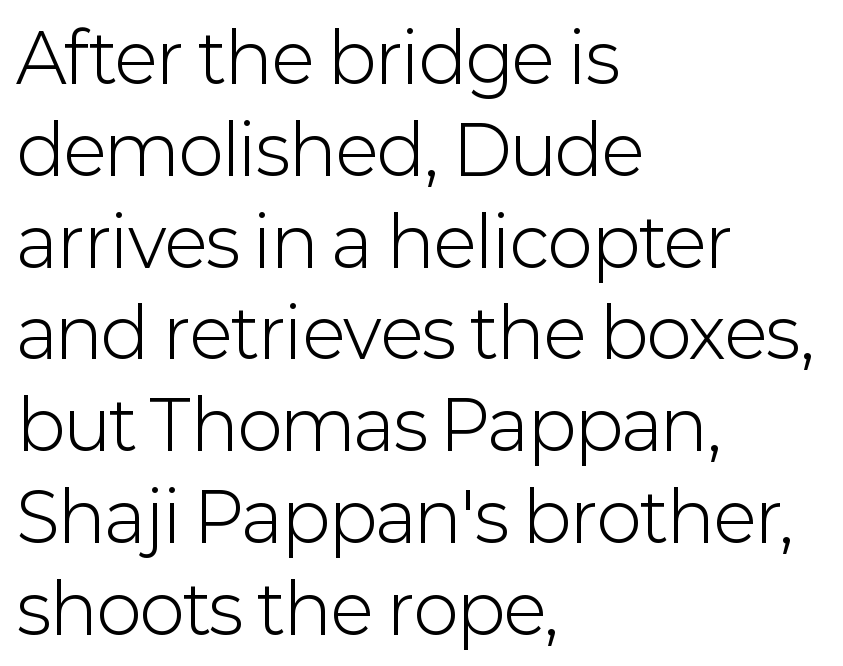
{"serif": "no", "italic": "no", "bold": "no", "weight": "light", "width": "normal", "stroke_contrast": "low", "x_height": "medium", "monospaced": "no", "underline": "no", "align": "left", "line_spacing": "normal", "line_spacing_ratio": 1.35, "letter_spacing": "normal", "letter_spacing_em": 0.0, "glyph_px": 68}
